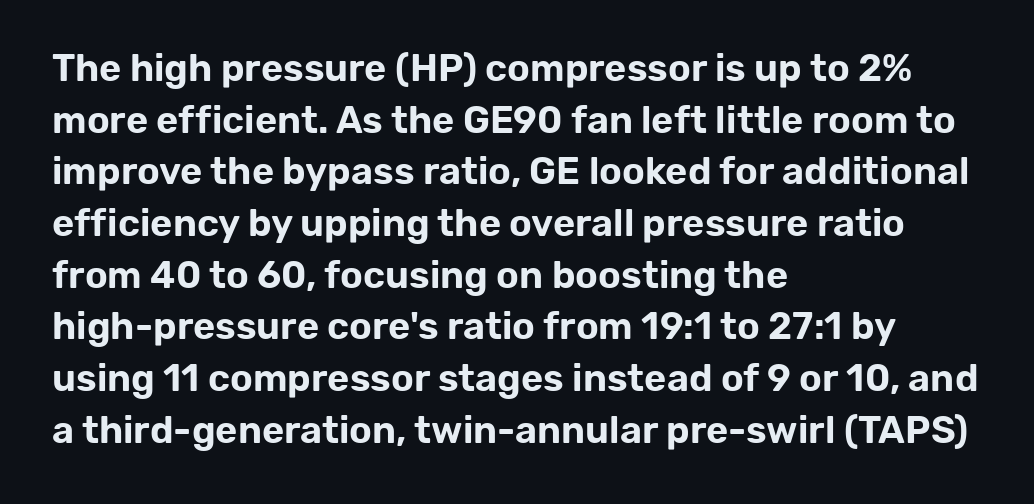
{"serif": "no", "italic": "no", "width": "normal", "stroke_contrast": "low", "x_height": "medium", "monospaced": "no", "underline": "no", "align": "left", "line_spacing": "normal", "line_spacing_ratio": 1.36, "letter_spacing": "normal", "letter_spacing_em": 0.0, "glyph_px": 38}
